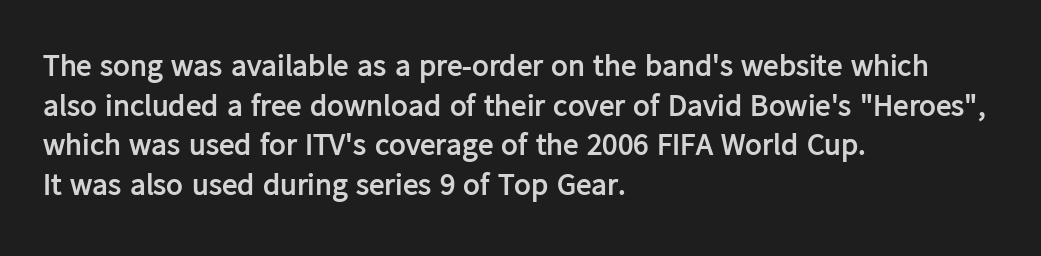
This rendering uses left alignment, leaving the right contour irregular. Here the glyphs are tracked normally, forming tight word shapes. Regarding leading, the lines here are spaced in the standard way. In terms of weight, the rendering is a true, heavy bold. Do the letters lean? They stand straight. Proportional: the letters do not fall into vertical columns.
